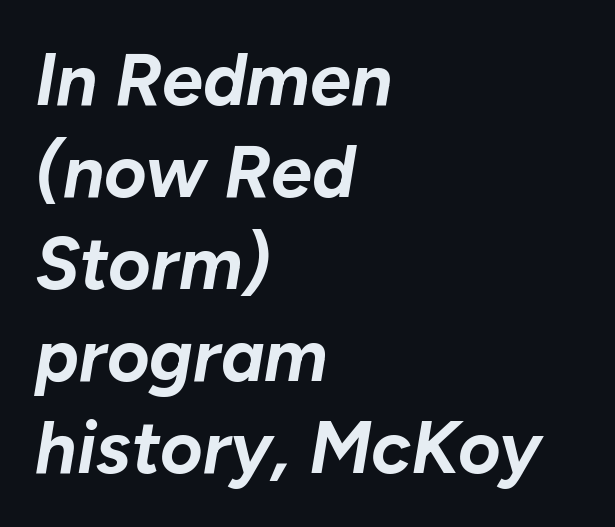
Italic: yes, the glyphs are oblique. Is the block centered? No — it sits flush against the left margin. Nobody touched the tracking dial on this one. Has an underline been added? It has not. Set as a true bold cut, around the 700 mark. The line-height multiplier appears to be the usual default.
